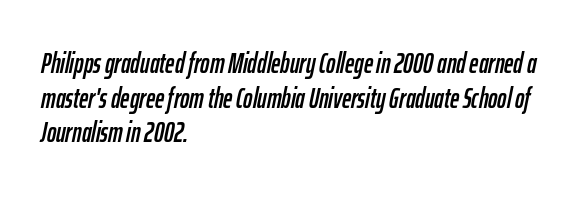
Q: Is the text italic (slanted)? A: Yes, it leans right by about 12 degrees.
Q: Is the text underlined? A: No.
Q: How is the paragraph aligned? A: Left-aligned.
Q: Is the spacing between letters normal or unusually wide? A: Normal.
Q: Width (condensed, normal, or wide)? A: Condensed.
Q: Stroke contrast? A: Low.
Q: x-height? A: Medium.
Q: Monospaced? A: No.
